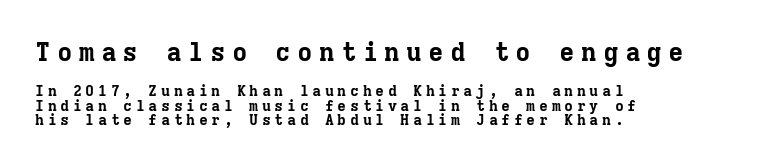
Q: Is the text bold? A: Yes.
Q: Is the text italic (slanted)? A: No, it is upright.
Q: Is the text underlined? A: No.
Q: How is the paragraph aligned? A: Left-aligned.
Q: Is the spacing between letters normal or unusually wide? A: Unusually wide.
Q: Is the spacing between lines tight, normal or loose? A: Tight.
Q: Which block of text is set in a larger size, the first (top) or the second (bottom)? A: The first (top) one.
